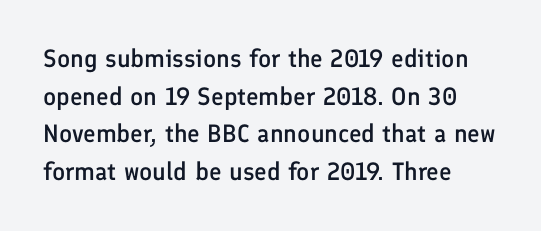
The foot of each line stays bare and open. Horizontal bands of white between lines are of average thickness. A fair bit of extra ink — the face is semibold, not bold. Where is the straight margin? On the left.
